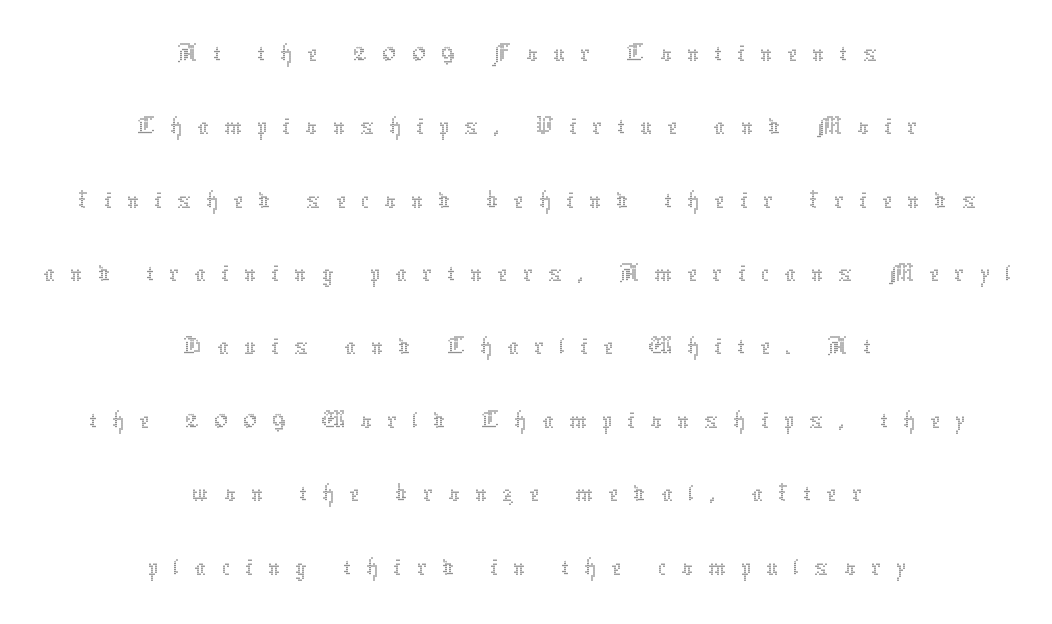
The image shows 56 px thin type, upright; set centered, normal line spacing (1.31x), unusually wide letter spacing (+0.27 em), not underlined; medium stroke contrast and a medium x-height.
